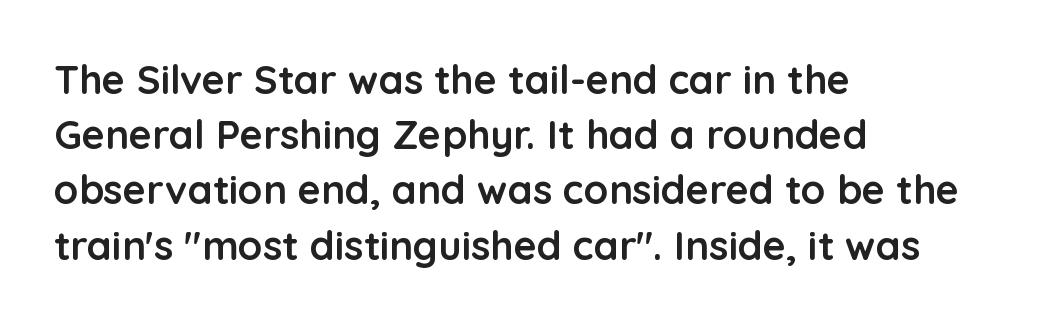
{"serif": "no", "italic": "no", "bold": "yes", "weight": "semibold", "width": "normal", "stroke_contrast": "low", "x_height": "medium", "monospaced": "no", "underline": "no", "align": "left", "line_spacing": "normal", "line_spacing_ratio": 1.38, "letter_spacing": "normal", "letter_spacing_em": 0.0, "glyph_px": 40}
